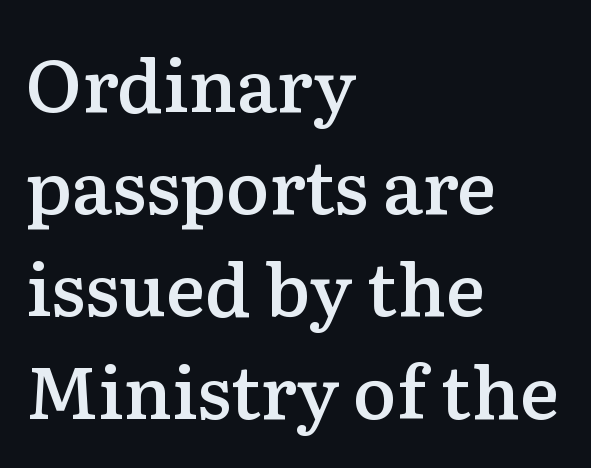
Q: Is the text bold? A: Semi-bold.
Q: Is the text italic (slanted)? A: No, it is upright.
Q: Is the typeface a serif or a sans-serif typeface? A: Serif.
Q: Is the text underlined? A: No.
Q: How is the paragraph aligned? A: Left-aligned.
Q: Is the spacing between letters normal or unusually wide? A: Normal.
Q: Is the spacing between lines tight, normal or loose? A: Normal.
Q: Width (condensed, normal, or wide)? A: Normal.
Q: Stroke contrast? A: Low.
Q: x-height? A: Medium.
Q: Monospaced? A: No.
